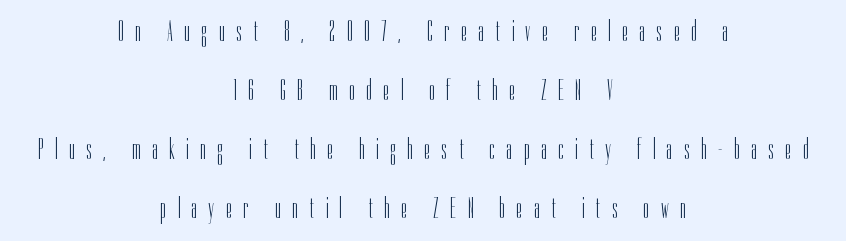
The image shows 29 px light, condensed sans-serif type, upright; set centered, loose line spacing (2.04x), unusually wide letter spacing (+0.4 em), not underlined; low stroke contrast and a medium x-height.
